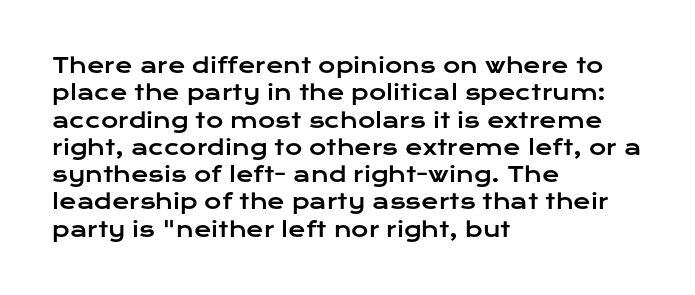
The image shows 21 px text type, upright; set left-aligned, normal line spacing (1.3x), normal letter spacing, not underlined.
